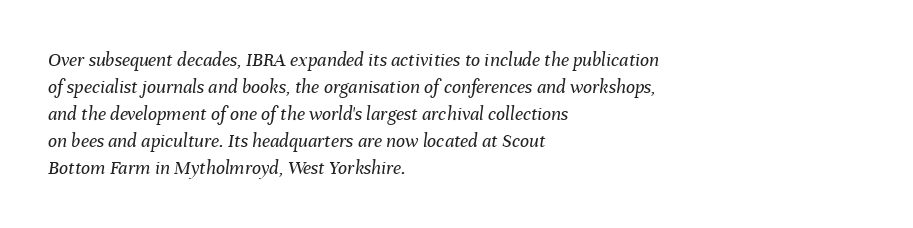
Each word holds together tightly as a unit, with standard inter-letter gaps. The strokes are not fattened; the text isn't bold. Casual observation: everything's shoved over to the left. Baseline-to-baseline distance is the conventional proportion of letter height. Honestly, there is no underline to notice here at all. The text carries the slant typical of an italic or oblique font.
